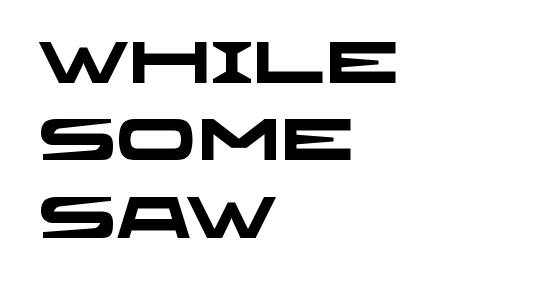
Q: Is the text bold? A: Yes.
Q: Is the typeface a serif or a sans-serif typeface? A: Sans-serif.
Q: Is the text underlined? A: No.
Q: How is the paragraph aligned? A: Left-aligned.
Q: Is the spacing between letters normal or unusually wide? A: Normal.
Q: Is the spacing between lines tight, normal or loose? A: Normal.
Q: Width (condensed, normal, or wide)? A: Wide.
Q: Stroke contrast? A: Low.
Q: x-height? A: Large.
Q: Monospaced? A: No.
